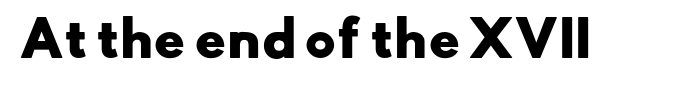
Q: Is the text bold? A: Yes.
Q: Is the typeface a serif or a sans-serif typeface? A: Sans-serif.
Q: Is the text underlined? A: No.
Q: Is the spacing between letters normal or unusually wide? A: Normal.
Q: Width (condensed, normal, or wide)? A: Wide.
Q: Stroke contrast? A: Low.
Q: x-height? A: Small.
Q: Monospaced? A: No.
